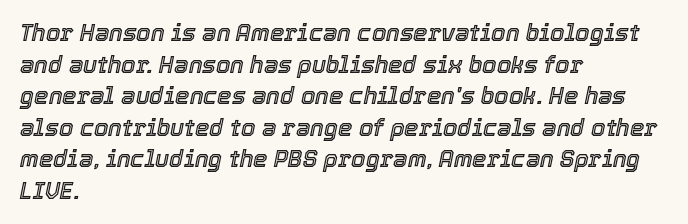
{"italic": "yes", "lean": "right", "slant_degrees": 12, "underline": "no", "align": "left", "line_spacing": "normal", "line_spacing_ratio": 1.37, "letter_spacing": "normal", "letter_spacing_em": 0.0, "glyph_px": 23}
